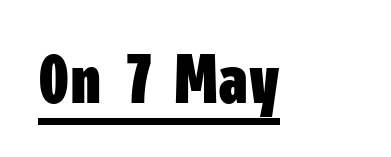
Q: Is the text bold? A: Yes.
Q: Is the text italic (slanted)? A: No, it is upright.
Q: Is the typeface a serif or a sans-serif typeface? A: Sans-serif.
Q: Is the text underlined? A: Yes.
Q: Is the spacing between letters normal or unusually wide? A: Normal.
Q: Width (condensed, normal, or wide)? A: Condensed.
Q: Stroke contrast? A: Low.
Q: x-height? A: Medium.
